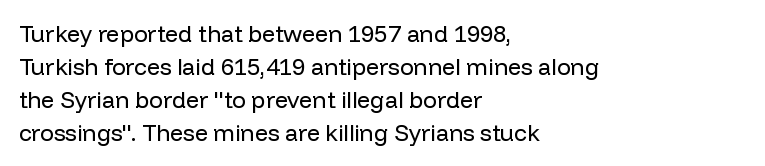
Honestly, the row spacing looks completely unremarkable. Caption: face not bold, strokes unweighted. Posture: vertical. This rendering features lettering with no underline. The setting favours the left margin, as ordinary paragraphs usually do.
